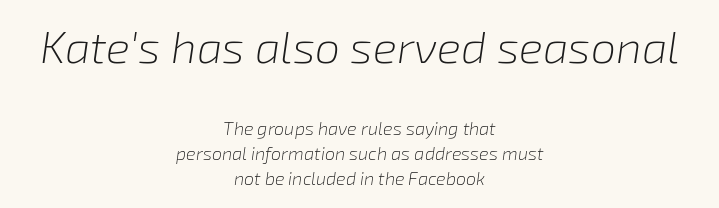
Q: Is the text bold? A: No.
Q: Is the text italic (slanted)? A: Yes, it leans right by about 8 degrees.
Q: Is the text underlined? A: No.
Q: How is the paragraph aligned? A: Centered.
Q: Is the spacing between letters normal or unusually wide? A: Normal.
Q: Is the spacing between lines tight, normal or loose? A: Normal.
Q: Which block of text is set in a larger size, the first (top) or the second (bottom)? A: The first (top) one.
Q: Width (condensed, normal, or wide)? A: Normal.
Q: Stroke contrast? A: Low.
Q: x-height? A: Medium.
Q: Monospaced? A: No.
